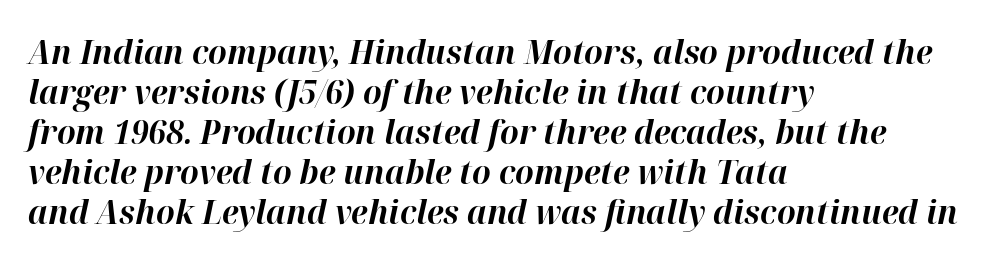
Q: Is the text bold? A: Yes.
Q: Is the text italic (slanted)? A: Yes, it leans right by about 12 degrees.
Q: Is the text underlined? A: No.
Q: How is the paragraph aligned? A: Left-aligned.
Q: Is the spacing between letters normal or unusually wide? A: Normal.
Q: Width (condensed, normal, or wide)? A: Normal.
Q: Stroke contrast? A: High.
Q: x-height? A: Medium.
Q: Monospaced? A: No.
